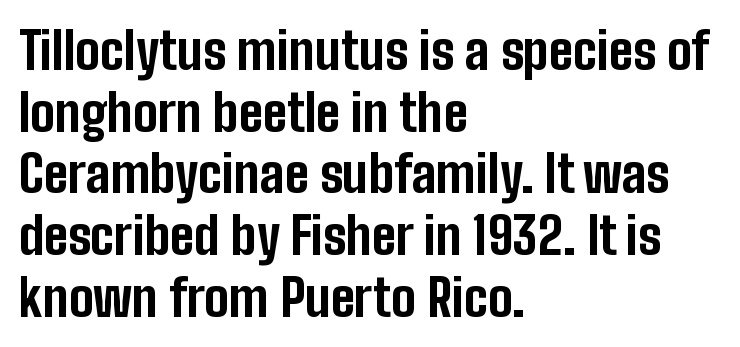
The image shows 51 px bold, condensed sans-serif type, upright; set left-aligned, line spacing 1.21x, normal letter spacing, not underlined; low stroke contrast and a medium x-height.
